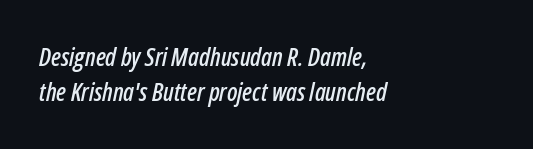
These lines keep a tight, regular rhythm from letter to letter. The designer left line spacing at the default. Does the lettering tilt? It does — this is italic. Notice how the passage keeps a crisp vertical edge on the left only.
